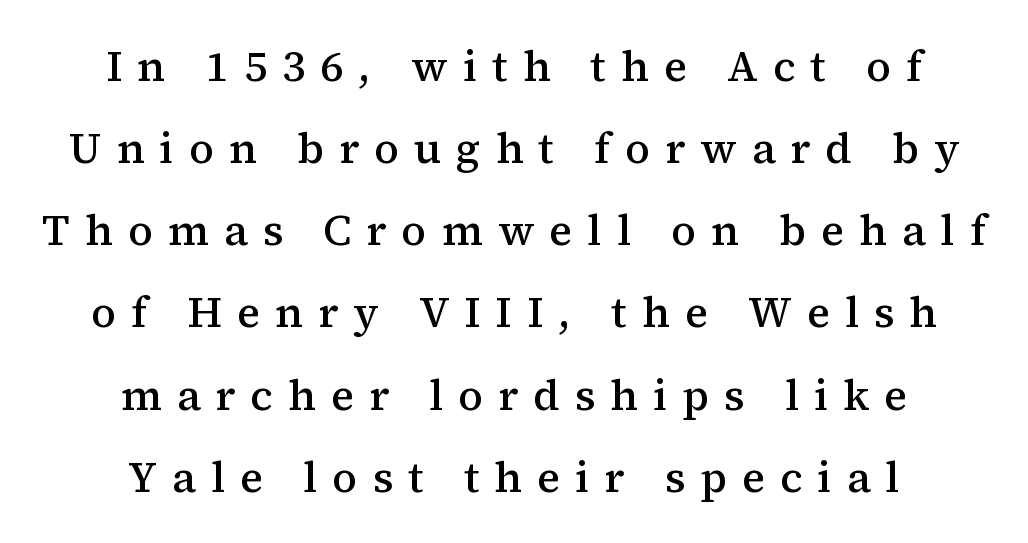
Casual observation: everything's sitting right in the middle. As a designer I'd log this as weight 600, semibold. This rendering widens character spacing well past its baseline value. The letters carry serifs — small finishing strokes at the ends of their stems. The baseline area is clear. Reading down the column, the eye jumps a long way to each next line.
